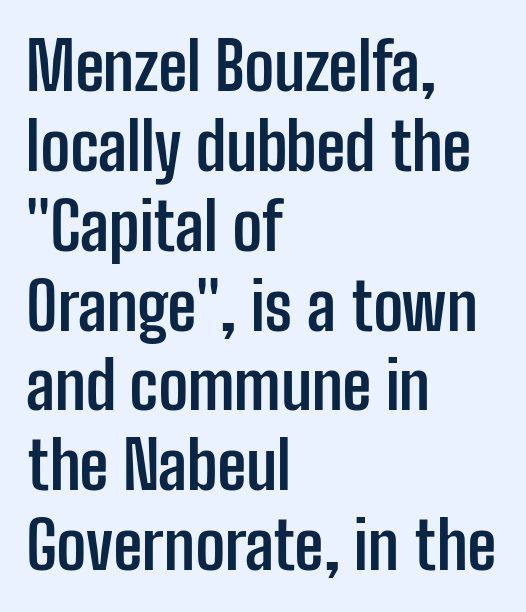
Nope, not italic — everything's standing straight. No feet cap the strokes, marking this as sans-serif type. The horizontal fit of the characters is conventional and even. Is this a fixed-width face? No — the glyphs have proportional, varying widths. In CSS terms this would be text-align: left. Is the type bold? Yes — the strokes are clearly thick and heavy.
